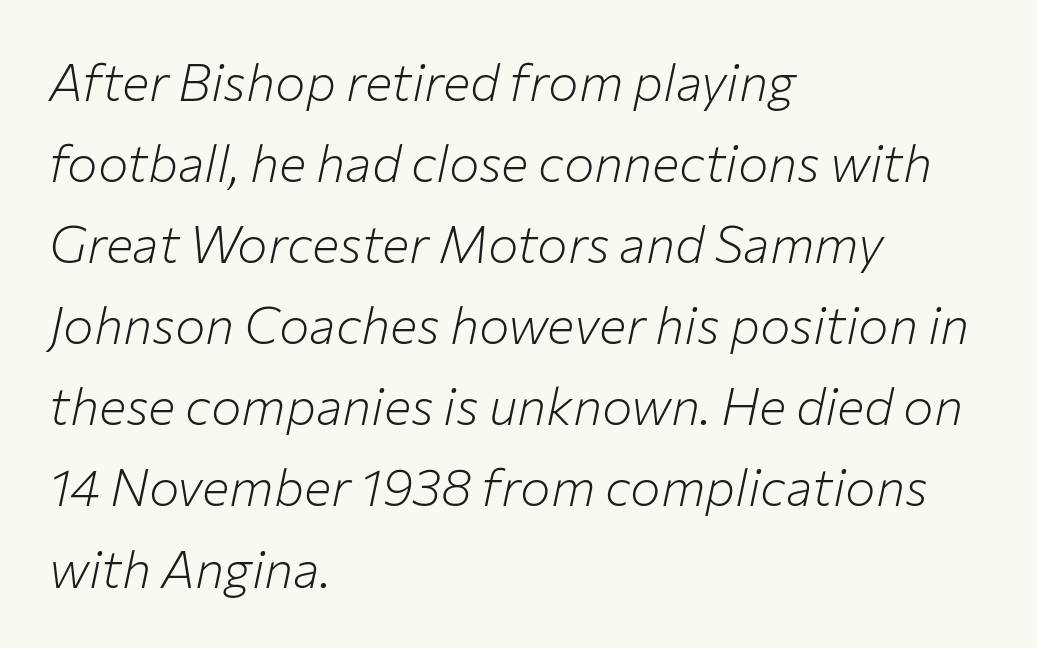
The image shows 51 px light type, italic (leaning right); set left-aligned, normal line spacing (1.59x), normal letter spacing, not underlined; low stroke contrast and a medium x-height.
